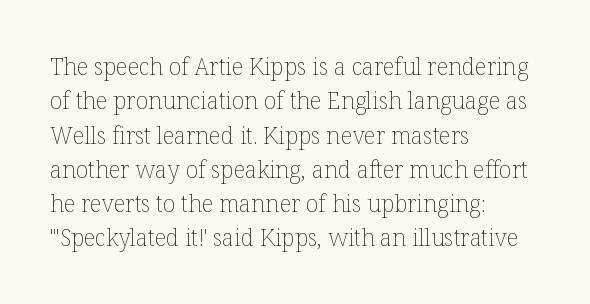
{"italic": "no", "bold": "no", "underline": "no", "align": "left", "line_spacing": "normal", "line_spacing_ratio": 1.49, "letter_spacing": "normal", "letter_spacing_em": 0.0, "glyph_px": 23}
